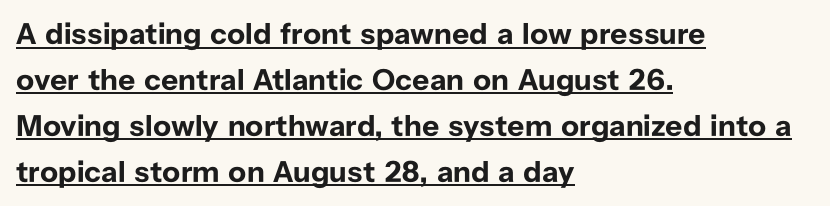
When letters stand straight like this, we call the style roman or upright. In designer terms, the underline attribute is active on this setting. Regarding leading, the lines here are spaced in the standard way. Pretty heavy lettering here — definitely bold.
